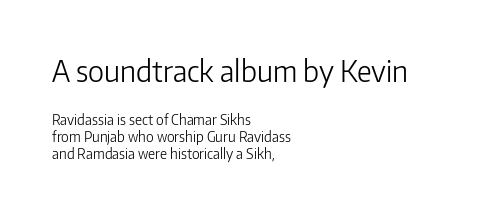
Q: Is the text bold? A: No.
Q: Is the text italic (slanted)? A: No, it is upright.
Q: Is the typeface a serif or a sans-serif typeface? A: Sans-serif.
Q: Is the text underlined? A: No.
Q: How is the paragraph aligned? A: Left-aligned.
Q: Is the spacing between letters normal or unusually wide? A: Normal.
Q: Which block of text is set in a larger size, the first (top) or the second (bottom)? A: The first (top) one.
Q: Width (condensed, normal, or wide)? A: Normal.
Q: Stroke contrast? A: Low.
Q: x-height? A: Medium.
Q: Monospaced? A: No.
